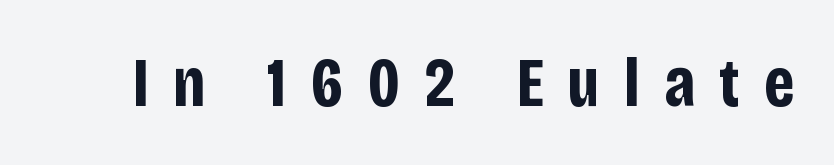
The image shows 70 px bold, condensed sans-serif type, upright; set unusually wide letter spacing (+0.34 em), not underlined; low stroke contrast and a large x-height.
